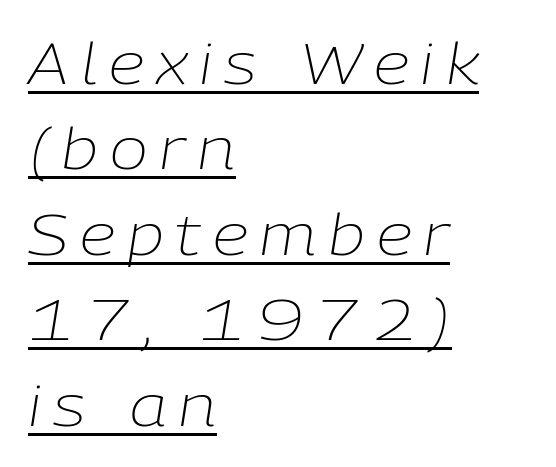
{"italic": "yes", "lean": "right", "slant_degrees": 9, "bold": "no", "weight": "light", "width": "normal", "stroke_contrast": "low", "x_height": "medium", "monospaced": "no", "underline": "yes", "align": "left", "line_spacing": "normal", "line_spacing_ratio": 1.5, "letter_spacing": "wide", "letter_spacing_em": 0.21, "glyph_px": 57}
